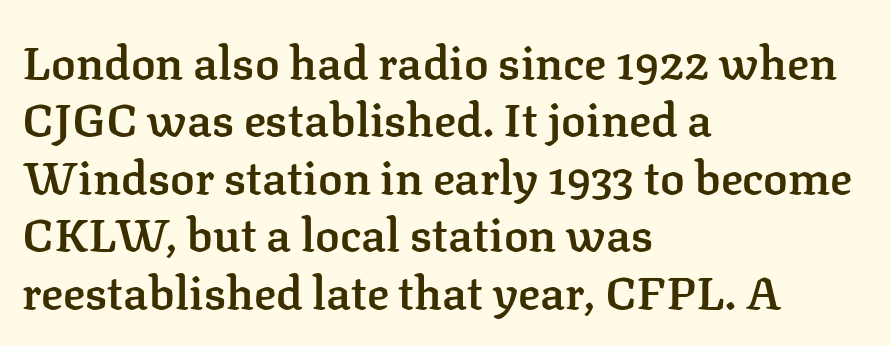
Q: Is the text bold? A: Semi-bold.
Q: Is the text italic (slanted)? A: No, it is upright.
Q: Is the typeface a serif or a sans-serif typeface? A: Serif.
Q: Is the text underlined? A: No.
Q: How is the paragraph aligned? A: Left-aligned.
Q: Is the spacing between letters normal or unusually wide? A: Normal.
Q: Is the spacing between lines tight, normal or loose? A: Normal.
Q: Width (condensed, normal, or wide)? A: Normal.
Q: Stroke contrast? A: Low.
Q: x-height? A: Medium.
Q: Monospaced? A: No.
